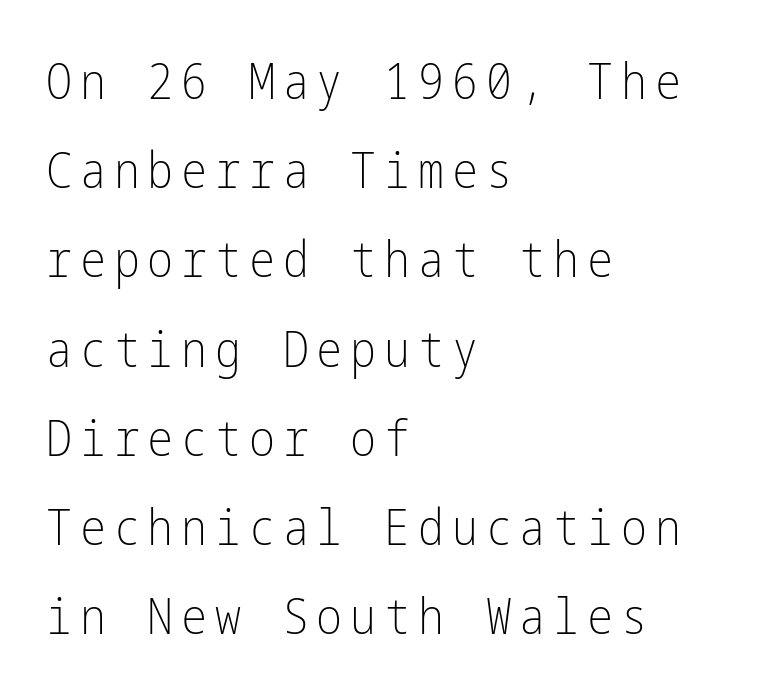
{"serif": "no", "italic": "no", "bold": "no", "weight": "light", "width": "condensed", "stroke_contrast": "low", "x_height": "medium", "underline": "no", "align": "left", "line_spacing_ratio": 1.82, "glyph_px": 49}
